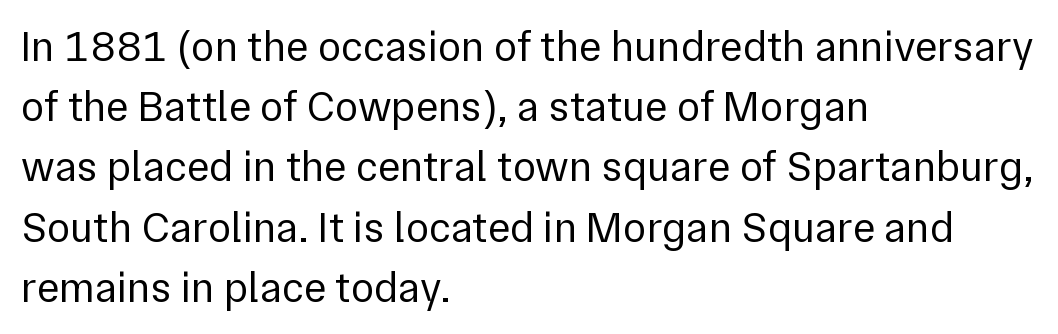
Underlining? Definitely not there. The tracking reads as untouched default to a designer's eye. Whoever set this chose a conventional vertical rhythm. The specimen reads as upright at a glance. The text was rendered using a sans face with plain stroke endings. The lines are quadded left.
